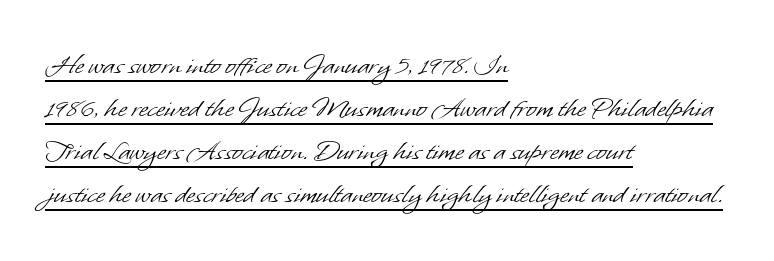
Letterform terminals end flat and unadorned throughout the passage. Leftover space on each line is placed entirely after the last word. A typographer would call this underscored text. Each letter keeps its own natural width here, so spacing adapts to shape. Quick note: interline space is typical. The letterforms sit shoulder to shoulder at normal distance.
